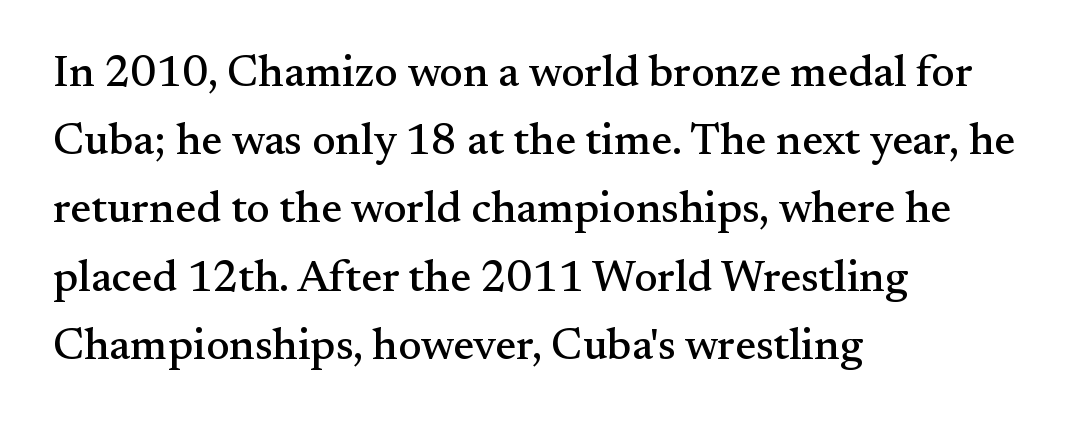
The image shows 44 px serif type, upright; set left-aligned, normal line spacing (1.55x), normal letter spacing, not underlined; medium stroke contrast and a small x-height.
